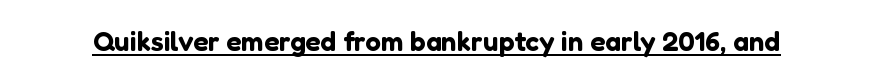
Each line of the rendering has a horizontal stroke beneath the glyphs. The letterforms sit shoulder to shoulder at normal distance. If you drew a line through each stem, it would be perfectly vertical. Nope, no serifs anywhere on these letters. This sample has the flowing, uneven cadence of proportional lettering.
